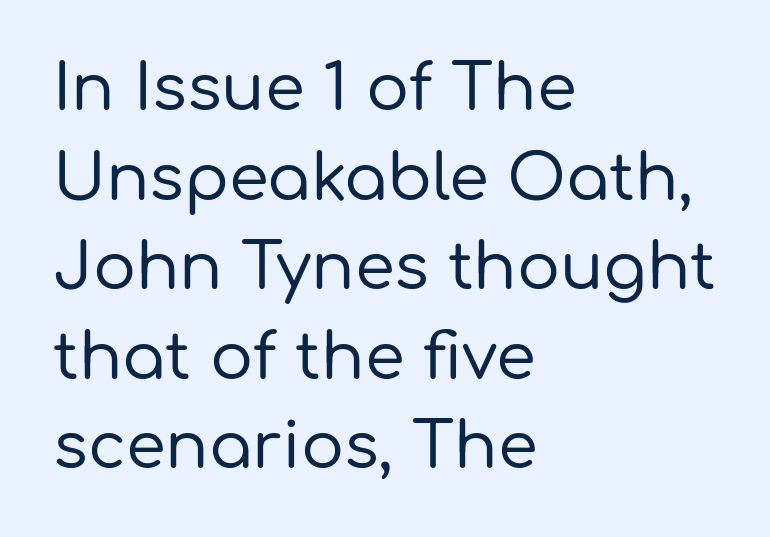
{"serif": "no", "italic": "no", "width": "normal", "stroke_contrast": "low", "x_height": "medium", "monospaced": "no", "underline": "no", "align": "left", "line_spacing": "normal", "line_spacing_ratio": 1.4, "letter_spacing": "normal", "letter_spacing_em": 0.0, "glyph_px": 64}
